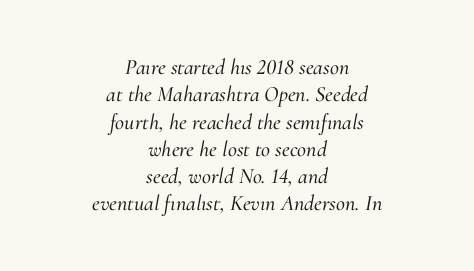
{"italic": "yes", "lean": "right", "slant_degrees": 10, "underline": "no", "align": "center", "line_spacing_ratio": 1.24, "letter_spacing": "normal", "letter_spacing_em": 0.0, "glyph_px": 22}
